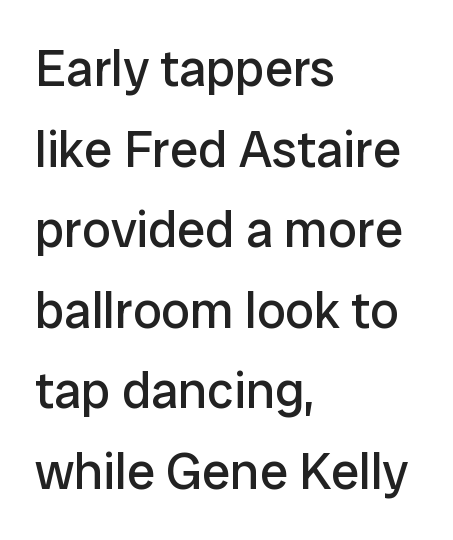
Check under the words: just untouched page. Nothing heavy about these letters — not bold at all. Typographically, this falls in the sans-serif category. This sample has the flowing, uneven cadence of proportional lettering. The letters stand upright; this is a roman face.
